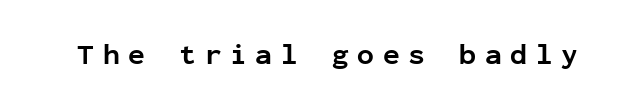
Summary of weight: heavy, a full bold. Vertical strokes here are truly vertical. Someone cranked the tracking dial way up on this one. The space beneath each line is pristine and unruled. Here the designer chose a console-style face with uniform glyph widths.
